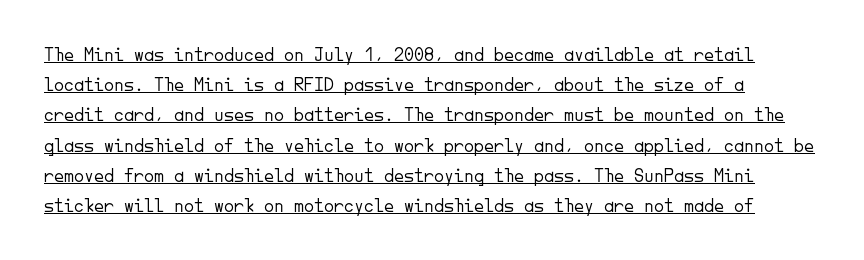
Q: Is the text bold? A: No.
Q: Is the text italic (slanted)? A: No, it is upright.
Q: Is the text underlined? A: Yes.
Q: Is the spacing between letters normal or unusually wide? A: Normal.
Q: Is the spacing between lines tight, normal or loose? A: Normal.
